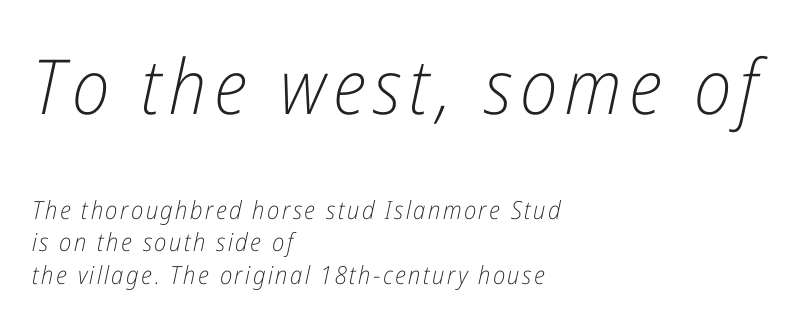
The image shows 76 px light, condensed type, italic (leaning right); set left-aligned, normal line spacing (1.3x), not underlined; the first (top) block is 3.04x larger; low stroke contrast and a medium x-height.
